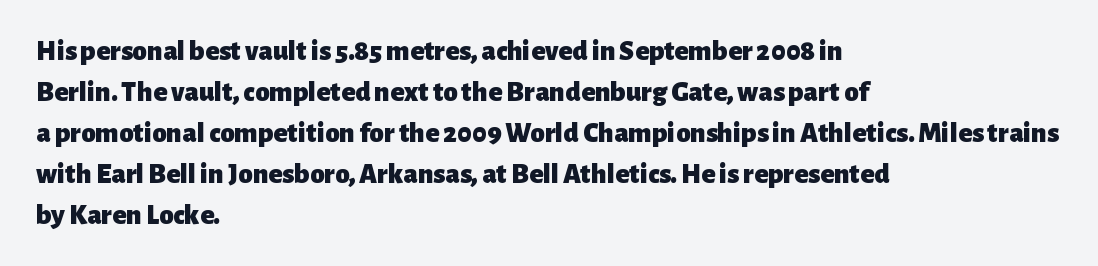
Q: Is the text bold? A: Yes.
Q: Is the text italic (slanted)? A: No, it is upright.
Q: Is the typeface a serif or a sans-serif typeface? A: Sans-serif.
Q: Is the text underlined? A: No.
Q: How is the paragraph aligned? A: Left-aligned.
Q: Is the spacing between letters normal or unusually wide? A: Normal.
Q: Is the spacing between lines tight, normal or loose? A: Normal.
Q: Width (condensed, normal, or wide)? A: Normal.
Q: Stroke contrast? A: Low.
Q: x-height? A: Medium.
Q: Monospaced? A: No.
